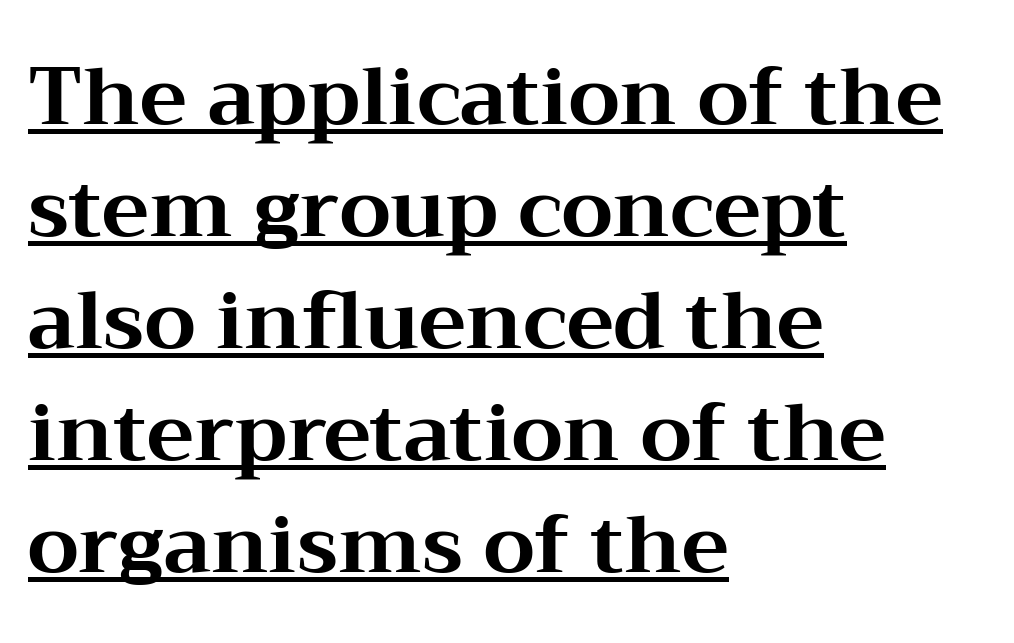
The image shows 80 px bold, wide serif type, upright; set left-aligned, normal line spacing (1.4x), normal letter spacing, underlined; medium stroke contrast and a medium x-height.
